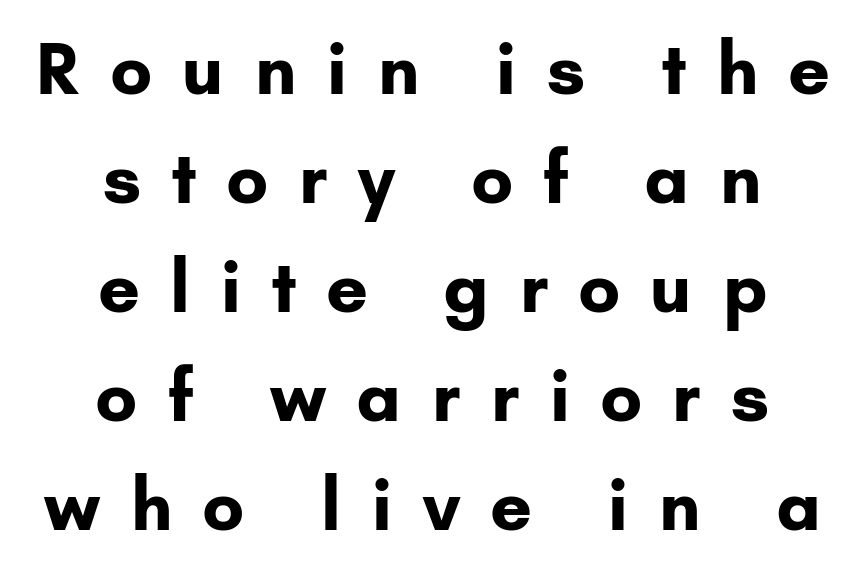
Q: Is the text bold? A: Yes.
Q: Is the text italic (slanted)? A: No, it is upright.
Q: Is the typeface a serif or a sans-serif typeface? A: Sans-serif.
Q: Is the text underlined? A: No.
Q: How is the paragraph aligned? A: Centered.
Q: Is the spacing between letters normal or unusually wide? A: Unusually wide.
Q: Is the spacing between lines tight, normal or loose? A: Normal.
Q: Width (condensed, normal, or wide)? A: Normal.
Q: Stroke contrast? A: Low.
Q: x-height? A: Small.
Q: Monospaced? A: No.
